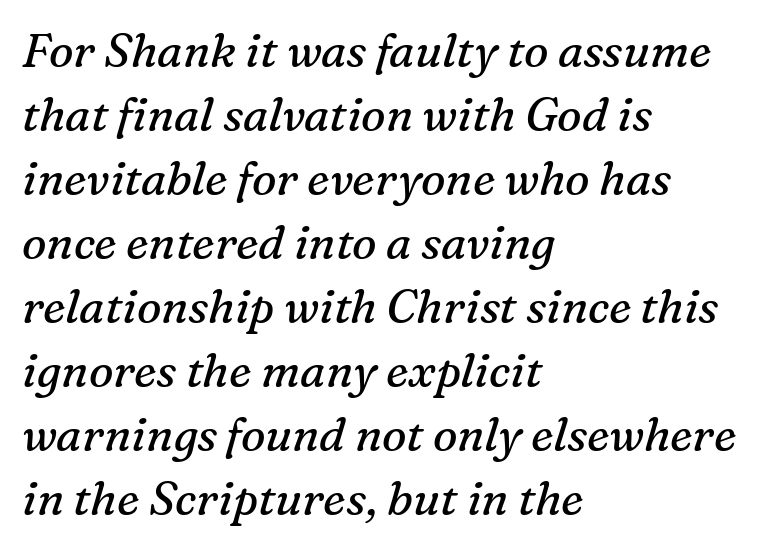
Between one letter and the next there's only the usual sliver of space. Bold? No — there's no thickening of the strokes. Serifs: yes, visible at the terminals of the letterforms. A bare baseline throughout the passage. Is the block centered? No — it sits flush against the left margin. Character widths vary here, with narrow letters taking less room than wide ones.
